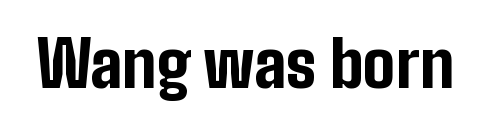
The image shows 64 px bold, condensed sans-serif type, upright; set normal letter spacing, not underlined; low stroke contrast and a medium x-height.
